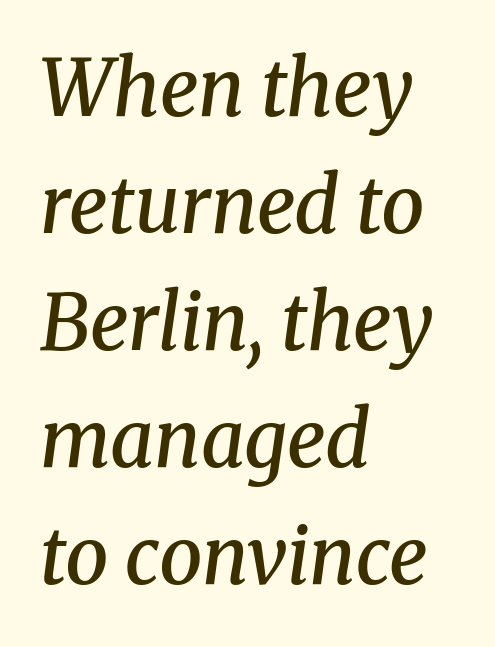
The image shows 77 px semibold serif type, italic (leaning right); set left-aligned, normal line spacing (1.52x), normal letter spacing, not underlined; medium stroke contrast and a medium x-height.
